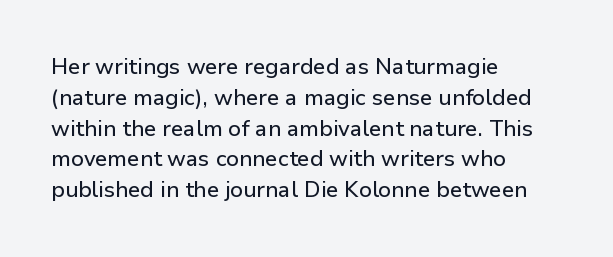
{"italic": "no", "underline": "no", "align": "left", "line_spacing": "normal", "line_spacing_ratio": 1.4, "letter_spacing": "normal", "letter_spacing_em": 0.0, "glyph_px": 22}
